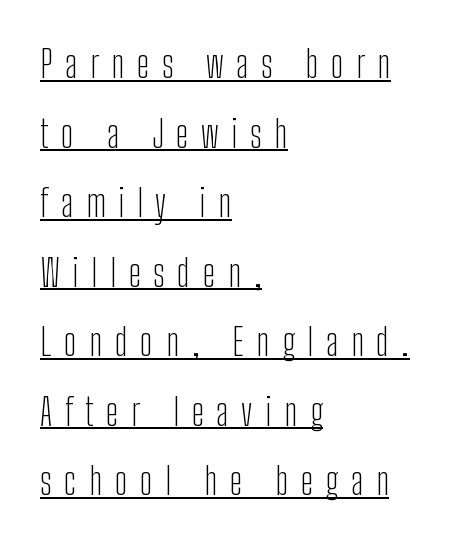
Each letter keeps its own natural width here, so spacing adapts to shape. Words appear elongated and porous because spacing is wide. This is the regular roman posture of the typeface. Beneath each row of characters lies a ruled line. Weight: in the light-to-regular range. What kind of face is this? One without serifs — a sans.
